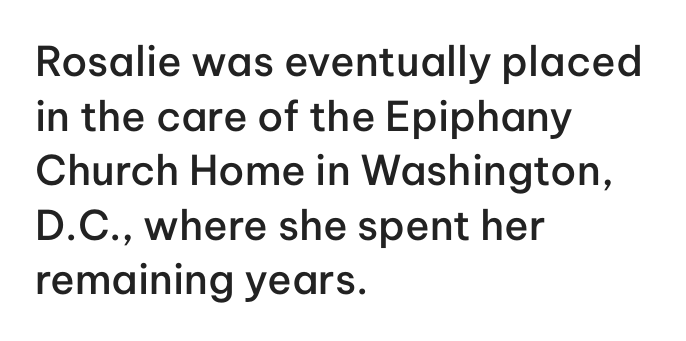
{"serif": "no", "italic": "no", "bold": "semi", "weight": "semibold", "width": "normal", "stroke_contrast": "low", "x_height": "medium", "monospaced": "no", "underline": "no", "align": "left", "line_spacing": "normal", "line_spacing_ratio": 1.33, "letter_spacing": "normal", "letter_spacing_em": 0.0, "glyph_px": 41}
